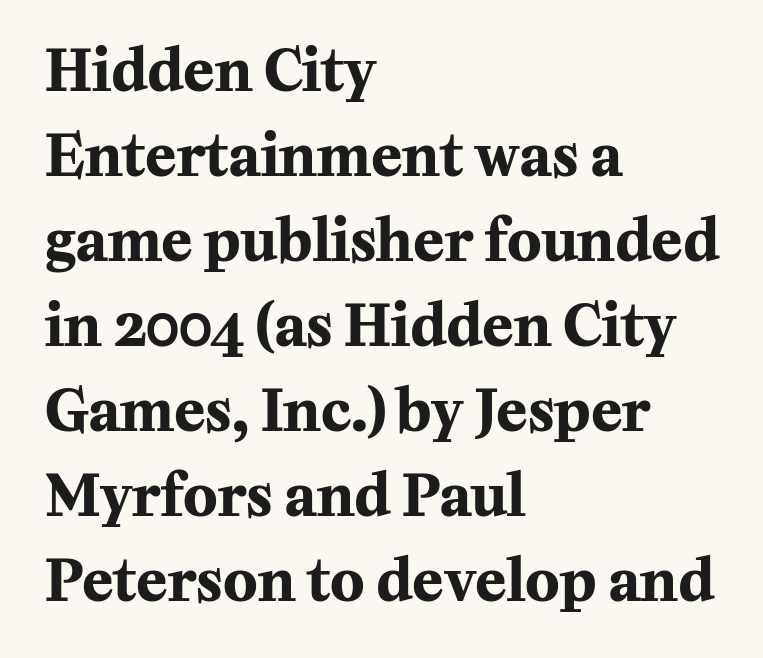
Q: Is the text bold? A: Yes.
Q: Is the text italic (slanted)? A: No, it is upright.
Q: Is the typeface a serif or a sans-serif typeface? A: Serif.
Q: Is the text underlined? A: No.
Q: How is the paragraph aligned? A: Left-aligned.
Q: Is the spacing between letters normal or unusually wide? A: Normal.
Q: Is the spacing between lines tight, normal or loose? A: Normal.
Q: Width (condensed, normal, or wide)? A: Normal.
Q: Stroke contrast? A: Medium.
Q: x-height? A: Medium.
Q: Monospaced? A: No.
